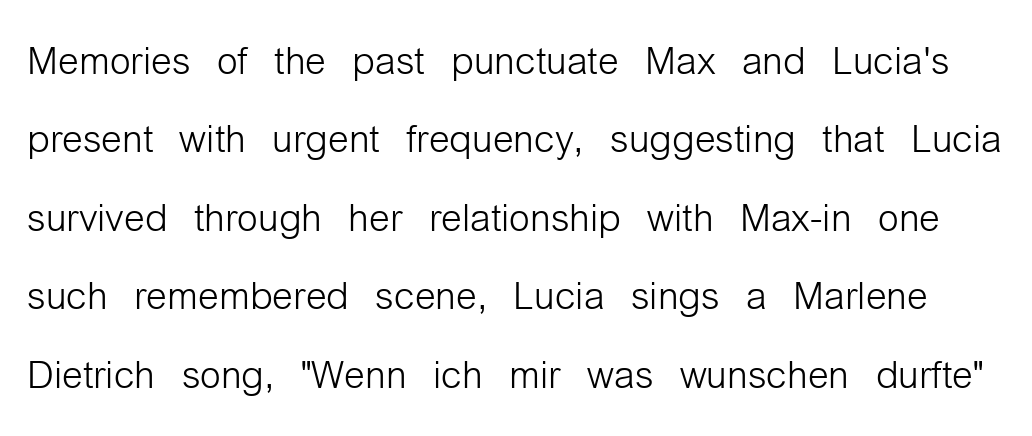
The image shows 53 px light, condensed sans-serif type, upright; set normal line spacing (1.48x), normal letter spacing, not underlined; low stroke contrast and a medium x-height.
